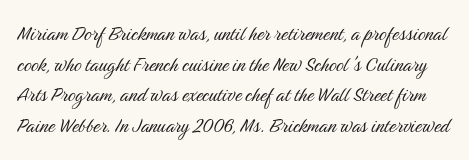
Vertical spacing — default. Bare-footed words on every line. Stroke mass is kept to a normal reading level or below.
